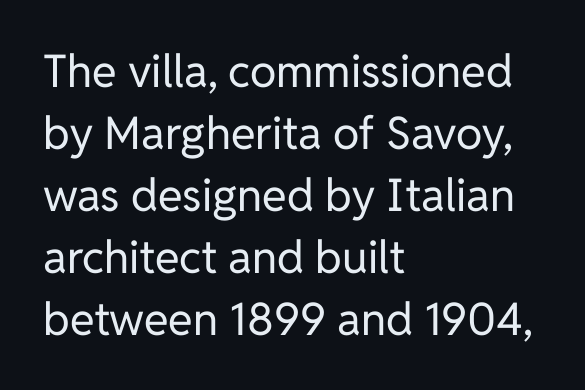
Q: Is the text bold? A: No.
Q: Is the text italic (slanted)? A: No, it is upright.
Q: Is the typeface a serif or a sans-serif typeface? A: Sans-serif.
Q: Is the text underlined? A: No.
Q: How is the paragraph aligned? A: Left-aligned.
Q: Is the spacing between letters normal or unusually wide? A: Normal.
Q: Is the spacing between lines tight, normal or loose? A: Normal.
Q: Width (condensed, normal, or wide)? A: Normal.
Q: Stroke contrast? A: Low.
Q: x-height? A: Medium.
Q: Monospaced? A: No.
